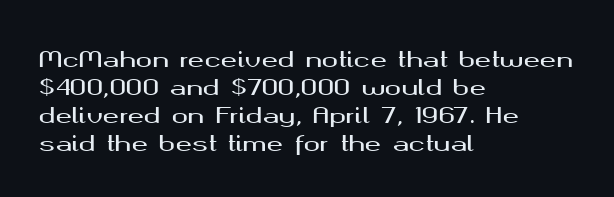
In terms of leading, this rendering sits right in the middle. Do the letters lean? They stand straight. These lines stack with their left ends in a neat column. The zone under the glyphs is completely vacant. The letters sit at their default tracking, neither squeezed nor spread.
